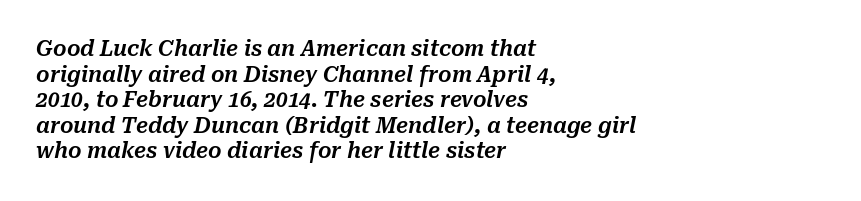
{"italic": "yes", "lean": "right", "slant_degrees": 10, "underline": "no", "align": "left", "line_spacing_ratio": 1.22, "letter_spacing": "normal", "letter_spacing_em": 0.0, "glyph_px": 21}
